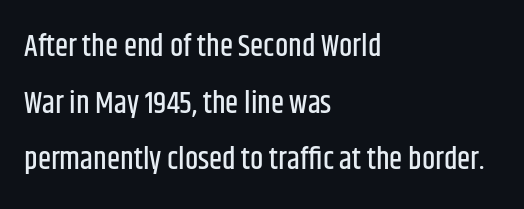
{"serif": "no", "italic": "no", "width": "condensed", "stroke_contrast": "low", "x_height": "large", "monospaced": "no", "underline": "no", "align": "left", "line_spacing_ratio": 1.89, "letter_spacing": "normal", "letter_spacing_em": 0.0, "glyph_px": 30}
